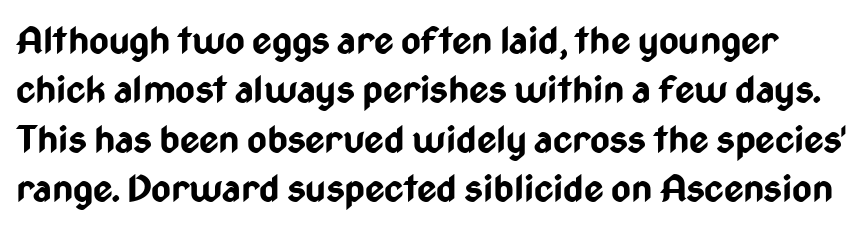
Q: Is the text bold? A: Yes.
Q: Is the text italic (slanted)? A: No, it is upright.
Q: Is the typeface a serif or a sans-serif typeface? A: Sans-serif.
Q: Is the text underlined? A: No.
Q: Is the spacing between letters normal or unusually wide? A: Normal.
Q: Is the spacing between lines tight, normal or loose? A: Normal.
Q: Width (condensed, normal, or wide)? A: Condensed.
Q: Stroke contrast? A: Low.
Q: x-height? A: Medium.
Q: Monospaced? A: No.
